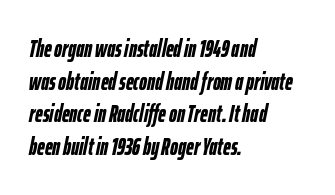
The rag falls on the right side of this text block. This rendering leaves character spacing at its baseline value. Style check: oblique. Heft: maximum for text — a bold. The glyphs are unaccompanied by any horizontal stroke below them.
